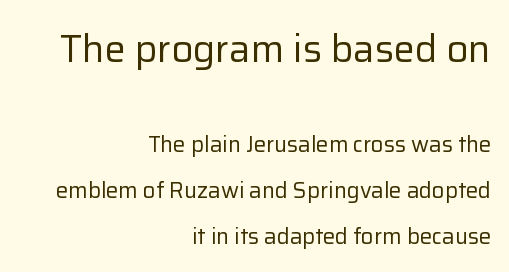
The tracking reads as untouched default to a designer's eye. These two chunks differ in scale, with the top chunk taking the larger measure. The rendering uses natural spacing where letterforms have individual widths. The strokes carry an ordinary text weight at most.
